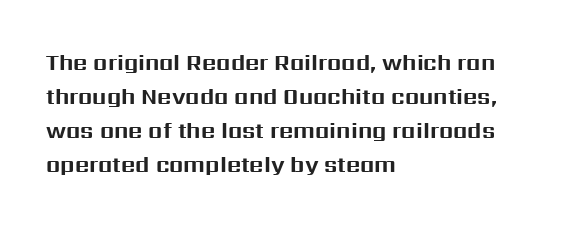
Underline: absent. Default kerning and tracking; the words read as compact shapes. Successive baselines arrive at the customary interval. You can tell it's not italic because the verticals are truly vertical. One-word summary of the alignment: left. These lines carry a lot of weight — the face is fully bold.
